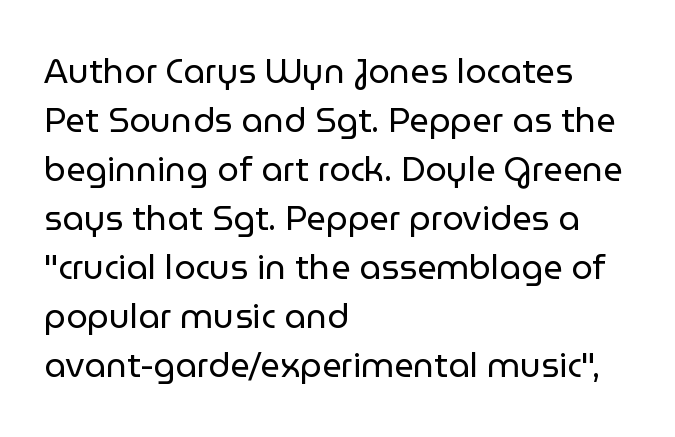
{"serif": "no", "italic": "no", "bold": "no", "weight": "regular", "width": "normal", "stroke_contrast": "low", "x_height": "medium", "monospaced": "no", "underline": "no", "align": "left", "line_spacing": "normal", "line_spacing_ratio": 1.44, "letter_spacing": "normal", "letter_spacing_em": 0.0, "glyph_px": 34}
